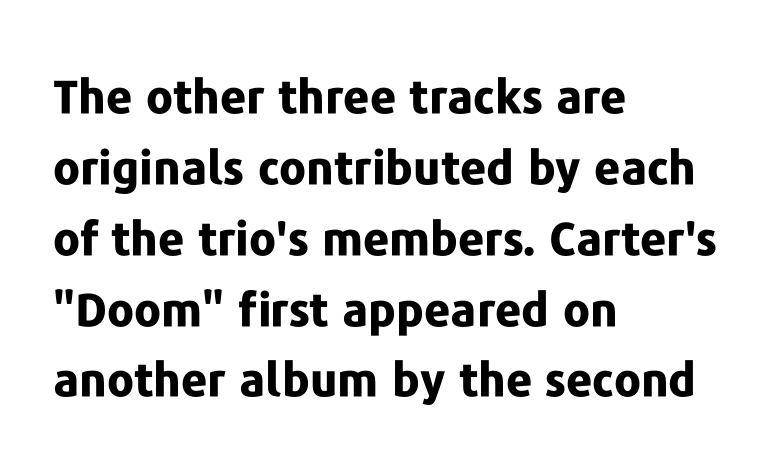
The image shows 46 px bold sans-serif type, upright; set left-aligned, normal line spacing (1.54x), normal letter spacing, not underlined; low stroke contrast and a medium x-height.
